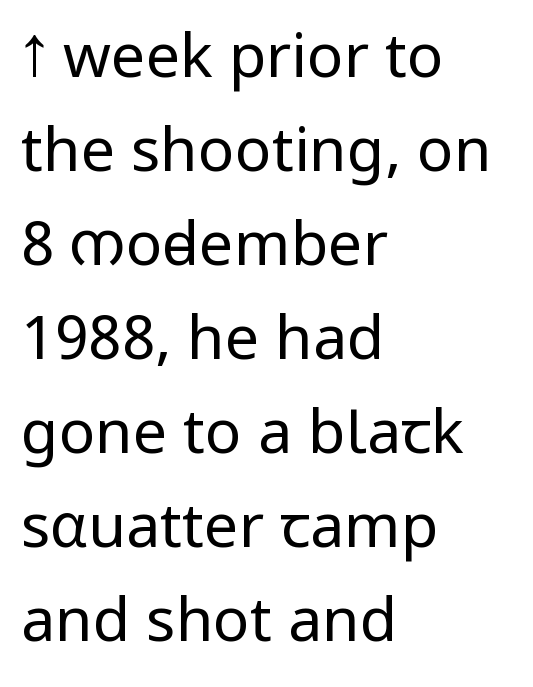
{"serif": "no", "italic": "no", "bold": "no", "weight": "regular", "width": "condensed", "stroke_contrast": "low", "underline": "no", "align": "left", "line_spacing": "normal", "line_spacing_ratio": 1.54, "letter_spacing": "normal", "letter_spacing_em": 0.0, "glyph_px": 61}
